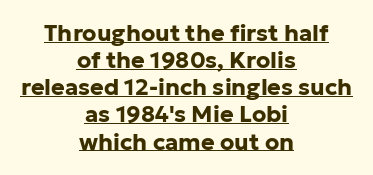
The image shows 23 px bold type, upright; set centered, line spacing 1.18x, normal letter spacing, underlined.
